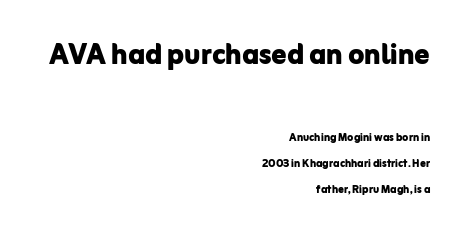
The image shows 37 px bold sans-serif type, upright; set right-aligned, line spacing 1.86x, normal letter spacing, not underlined; the first (top) block is 2.64x larger; low stroke contrast and a medium x-height.
